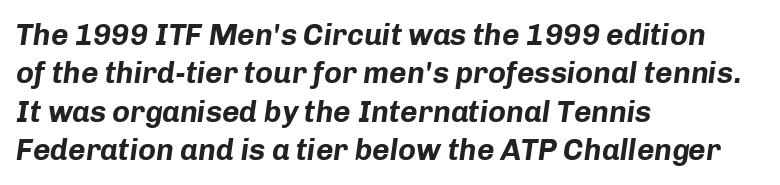
{"italic": "yes", "lean": "right", "slant_degrees": 8, "bold": "yes", "weight": "bold", "width": "normal", "stroke_contrast": "low", "x_height": "medium", "monospaced": "no", "underline": "no", "align": "left", "line_spacing": "normal", "line_spacing_ratio": 1.28, "letter_spacing": "normal", "letter_spacing_em": 0.0, "glyph_px": 30}
